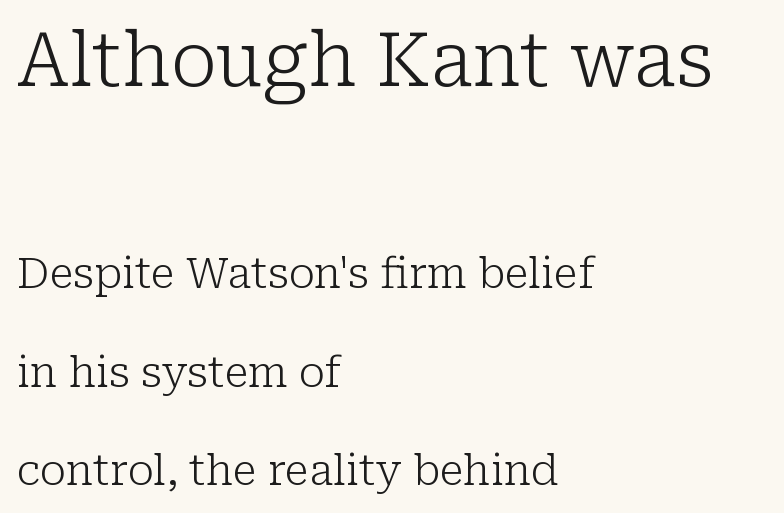
The image shows 74 px light serif type, upright; set left-aligned, loose line spacing (2.34x), normal letter spacing, not underlined; the first (top) block is 1.76x larger; low stroke contrast and a medium x-height.
